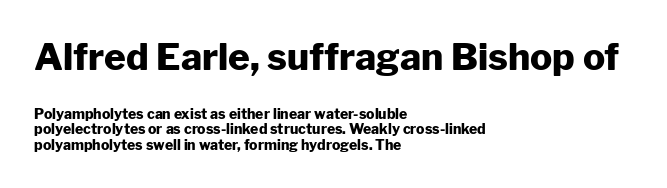
The image shows 37 px heavy sans-serif type, upright; set left-aligned, tight line spacing (1.11x), normal letter spacing, not underlined; the first (top) block is 2.64x larger; low stroke contrast and a medium x-height.
